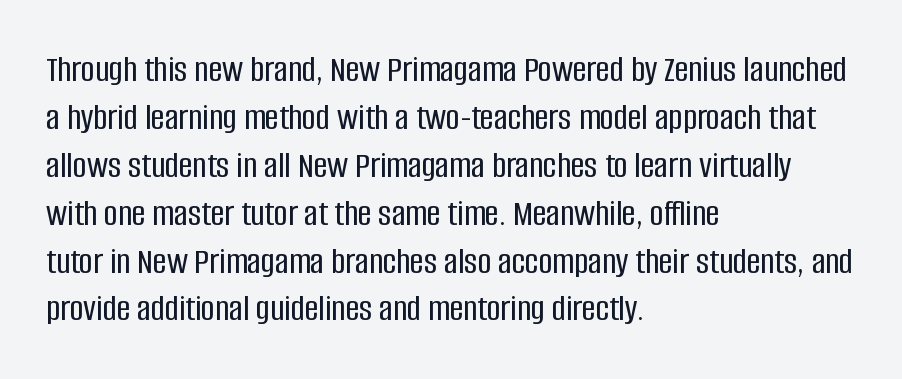
Every stem runs plumb, perpendicular to the baseline. Line spacing here is normal. These lines are set flush left with a ragged right edge. The passage shown is typed in a proportional face where columns would drift. Nobody touched the tracking dial on this one. The strip under each line holds only bare page.
